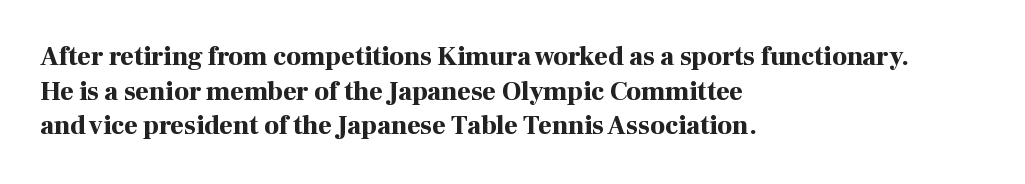
The image shows 26 px bold type, upright; set left-aligned, normal line spacing (1.33x), normal letter spacing, not underlined.
